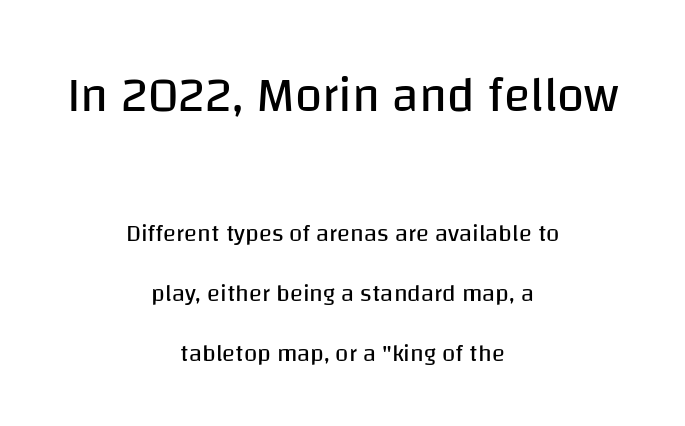
Q: Is the text bold? A: No.
Q: Is the text italic (slanted)? A: No, it is upright.
Q: Is the typeface a serif or a sans-serif typeface? A: Sans-serif.
Q: Is the text underlined? A: No.
Q: How is the paragraph aligned? A: Centered.
Q: Is the spacing between letters normal or unusually wide? A: Normal.
Q: Is the spacing between lines tight, normal or loose? A: Loose.
Q: Which block of text is set in a larger size, the first (top) or the second (bottom)? A: The first (top) one.
Q: Width (condensed, normal, or wide)? A: Normal.
Q: Stroke contrast? A: Low.
Q: x-height? A: Large.
Q: Monospaced? A: No.
